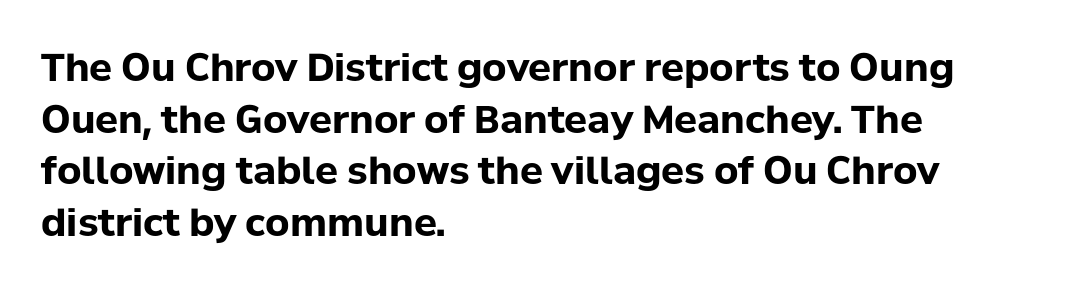
{"serif": "no", "italic": "no", "bold": "yes", "weight": "bold", "width": "normal", "stroke_contrast": "low", "x_height": "medium", "monospaced": "no", "underline": "no", "align": "left", "line_spacing": "normal", "line_spacing_ratio": 1.36, "letter_spacing": "normal", "letter_spacing_em": 0.0, "glyph_px": 38}
